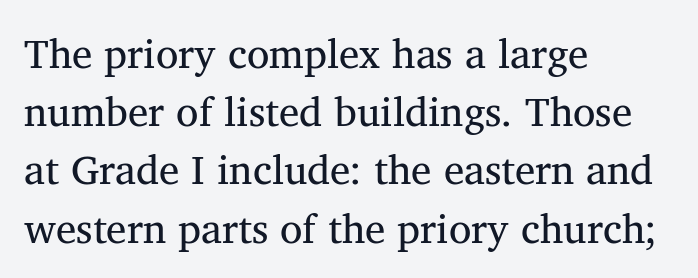
Q: Is the text bold? A: No.
Q: Is the typeface a serif or a sans-serif typeface? A: Serif.
Q: Is the text underlined? A: No.
Q: How is the paragraph aligned? A: Left-aligned.
Q: Is the spacing between letters normal or unusually wide? A: Normal.
Q: Is the spacing between lines tight, normal or loose? A: Normal.
Q: Width (condensed, normal, or wide)? A: Normal.
Q: Stroke contrast? A: Medium.
Q: x-height? A: Medium.
Q: Monospaced? A: No.
